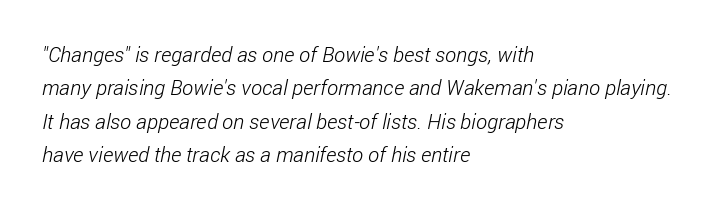
The image shows 21 px text type; set left-aligned, normal line spacing (1.59x), normal letter spacing, not underlined.
